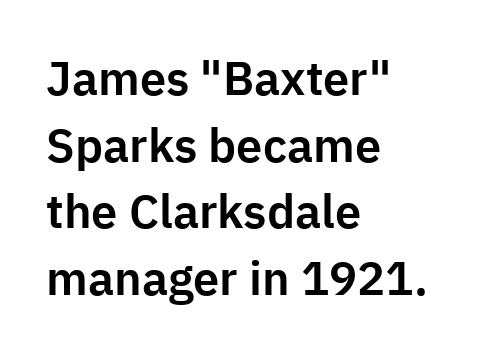
{"serif": "no", "italic": "no", "width": "normal", "stroke_contrast": "low", "x_height": "medium", "monospaced": "no", "underline": "no", "align": "left", "line_spacing": "normal", "line_spacing_ratio": 1.42, "letter_spacing": "normal", "letter_spacing_em": 0.0, "glyph_px": 47}
